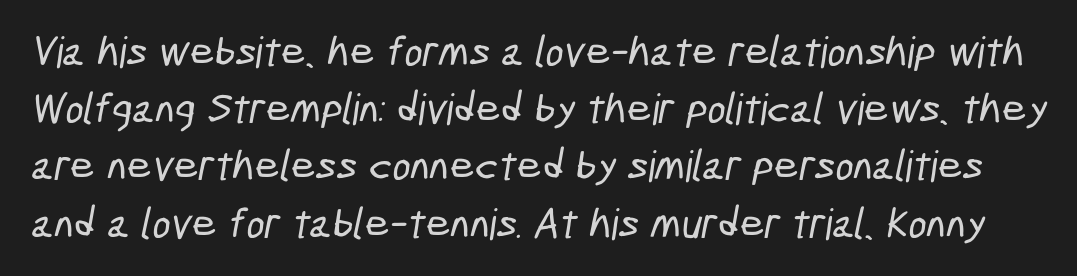
Q: Is the typeface a serif or a sans-serif typeface? A: Sans-serif.
Q: Is the text underlined? A: No.
Q: Is the spacing between letters normal or unusually wide? A: Normal.
Q: Is the spacing between lines tight, normal or loose? A: Normal.
Q: Width (condensed, normal, or wide)? A: Condensed.
Q: Stroke contrast? A: Low.
Q: x-height? A: Medium.
Q: Monospaced? A: No.
